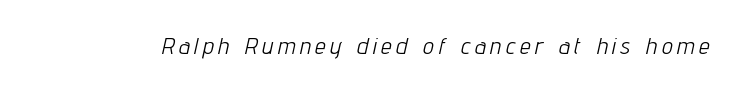
{"italic": "yes", "lean": "right", "slant_degrees": 12, "bold": "no", "underline": "no", "letter_spacing": "wide", "letter_spacing_em": 0.2, "glyph_px": 24}
